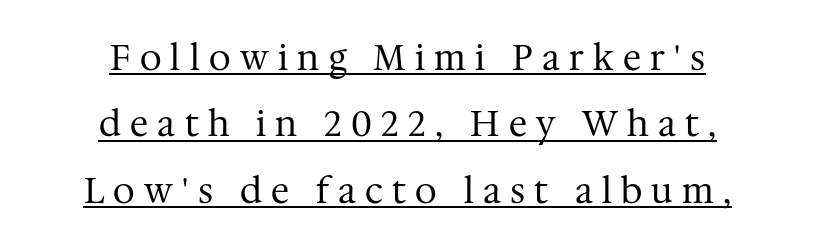
{"serif": "yes", "italic": "no", "bold": "no", "weight": "regular", "width": "normal", "stroke_contrast": "medium", "x_height": "medium", "monospaced": "no", "underline": "yes", "align": "center", "line_spacing": "loose", "line_spacing_ratio": 1.9, "letter_spacing": "wide", "letter_spacing_em": 0.27, "glyph_px": 35}
